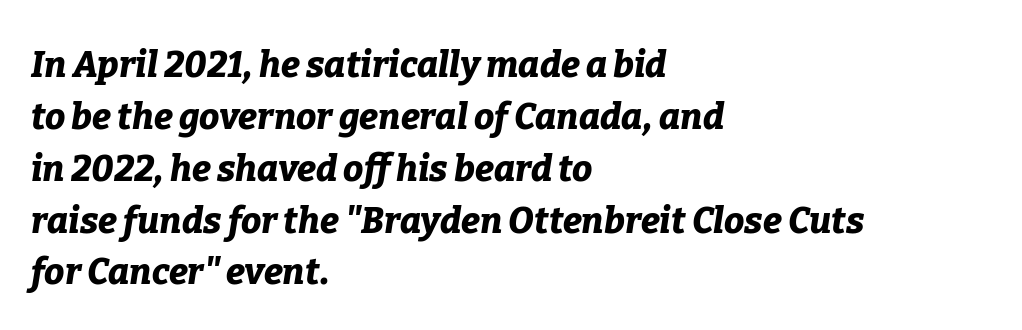
Q: Is the text bold? A: Yes.
Q: Is the text italic (slanted)? A: Yes, it leans right by about 9 degrees.
Q: Is the text underlined? A: No.
Q: How is the paragraph aligned? A: Left-aligned.
Q: Is the spacing between letters normal or unusually wide? A: Normal.
Q: Is the spacing between lines tight, normal or loose? A: Normal.
Q: Width (condensed, normal, or wide)? A: Normal.
Q: Stroke contrast? A: Low.
Q: x-height? A: Medium.
Q: Monospaced? A: No.
